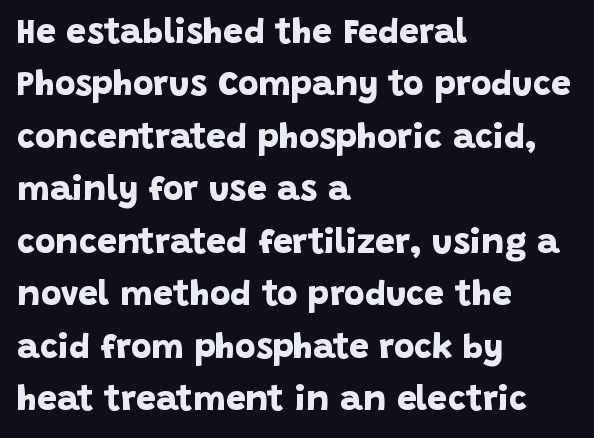
The strip under each line holds only bare page. Proportional: the letters do not fall into vertical columns. The letterforms sit shoulder to shoulder at normal distance. Casual observation: everything's shoved over to the left. Pretty heavy lettering here — definitely bold.
